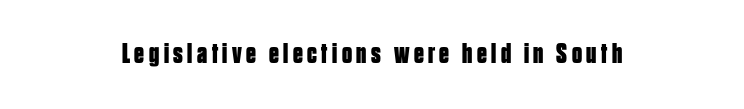
The rendering uses natural spacing where letterforms have individual widths. The specimen omits any rule beneath the text block's lines. Type style note: lacks serifs. Posture: straight, roman, zero tilt.
